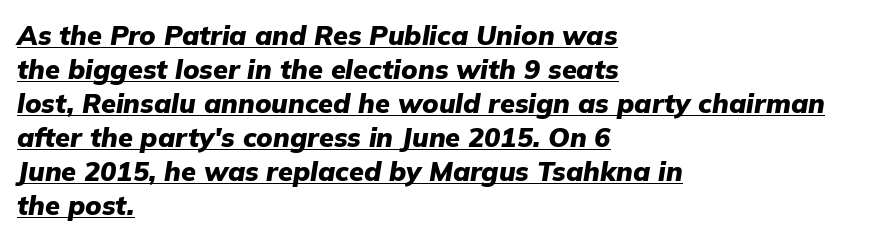
Visually the block forms a straight wall on the left and a jagged coastline on the right. In terms of posture, this sample is oblique. Horizontal bands of white between lines are of average thickness. A rule runs beneath these lines of type.
